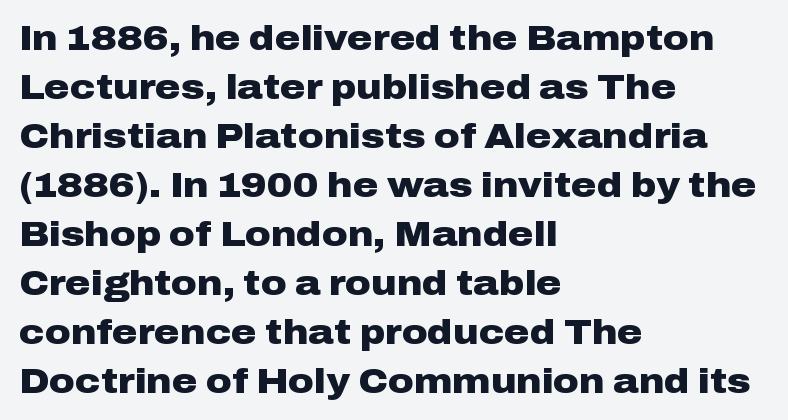
The image shows 35 px heavy, wide sans-serif type, upright; set left-aligned, normal line spacing (1.4x), normal letter spacing, not underlined; low stroke contrast and a medium x-height.
